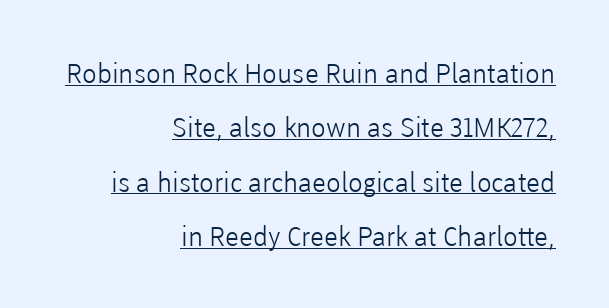
The image shows 27 px text type, upright; set right-aligned, loose line spacing (2.01x), normal letter spacing, underlined.
